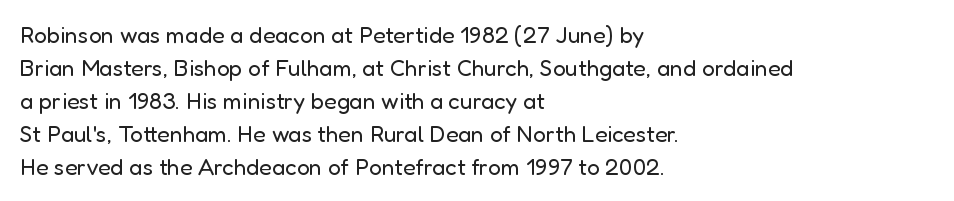
Q: Is the text bold? A: No.
Q: Is the text italic (slanted)? A: No, it is upright.
Q: Is the text underlined? A: No.
Q: How is the paragraph aligned? A: Left-aligned.
Q: Is the spacing between letters normal or unusually wide? A: Normal.
Q: Is the spacing between lines tight, normal or loose? A: Normal.
